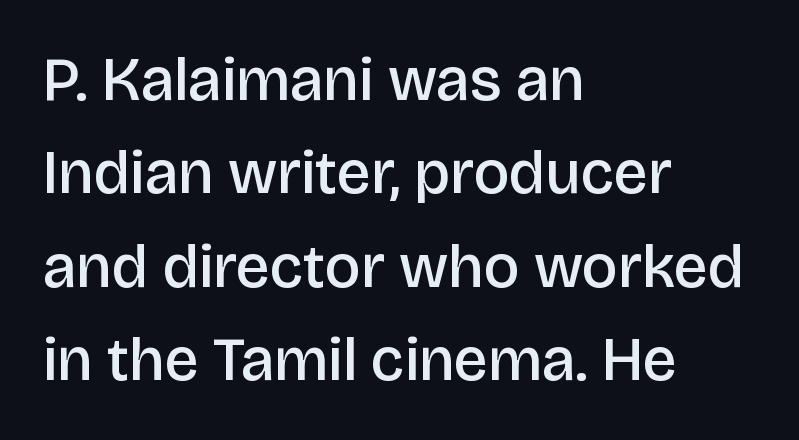
{"serif": "no", "italic": "no", "bold": "semi", "weight": "semibold", "width": "normal", "stroke_contrast": "low", "x_height": "large", "monospaced": "no", "underline": "no", "align": "left", "line_spacing": "normal", "line_spacing_ratio": 1.53, "letter_spacing": "normal", "letter_spacing_em": 0.0, "glyph_px": 61}
